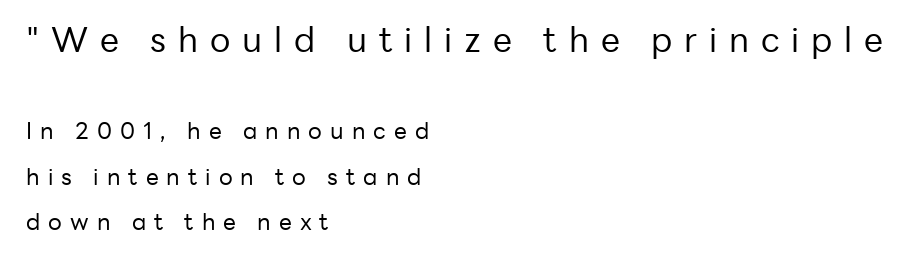
Q: Is the text bold? A: No.
Q: Is the text italic (slanted)? A: No, it is upright.
Q: Is the typeface a serif or a sans-serif typeface? A: Sans-serif.
Q: Is the text underlined? A: No.
Q: How is the paragraph aligned? A: Left-aligned.
Q: Is the spacing between letters normal or unusually wide? A: Unusually wide.
Q: Is the spacing between lines tight, normal or loose? A: Loose.
Q: Which block of text is set in a larger size, the first (top) or the second (bottom)? A: The first (top) one.
Q: Width (condensed, normal, or wide)? A: Normal.
Q: Stroke contrast? A: Low.
Q: x-height? A: Medium.
Q: Monospaced? A: No.
